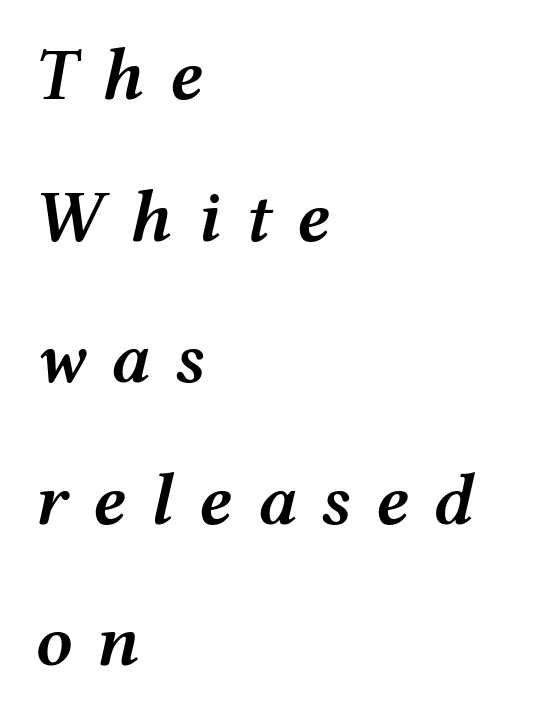
The compositor pushed each line to the left boundary. The sample has been set in demibold, a notch under bold. The rendering uses natural spacing where letterforms have individual widths. Slanted lettering throughout.
